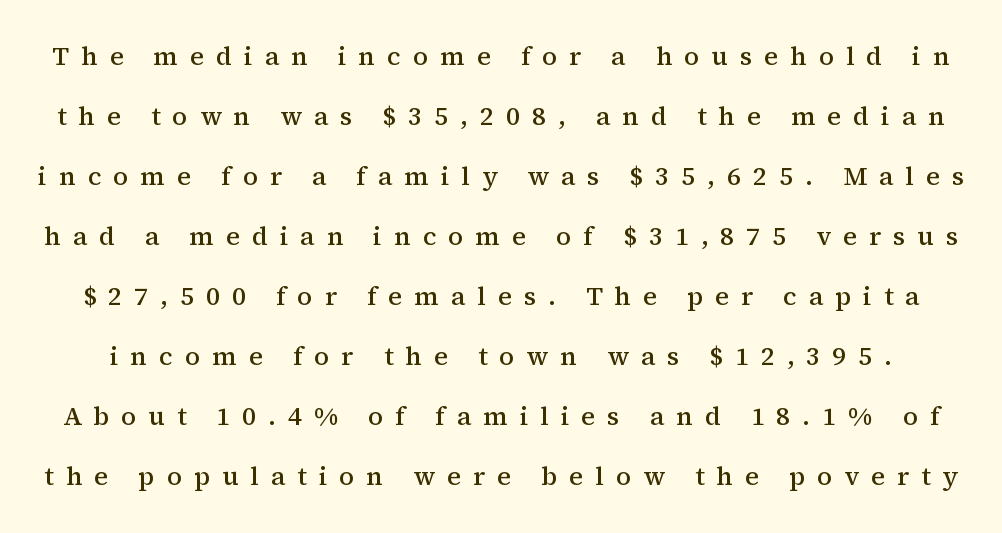
Q: Is the text bold? A: Semi-bold.
Q: Is the text italic (slanted)? A: No, it is upright.
Q: Is the text underlined? A: No.
Q: Is the spacing between letters normal or unusually wide? A: Unusually wide.
Q: Is the spacing between lines tight, normal or loose? A: Loose.
